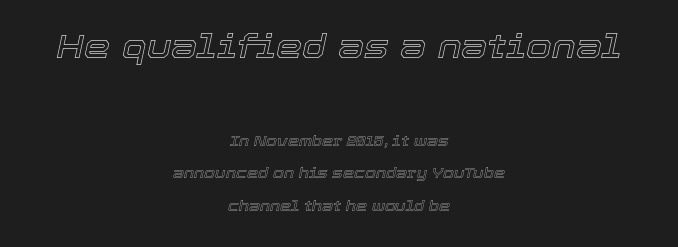
Q: Is the text italic (slanted)? A: Yes, it leans right by about 12 degrees.
Q: Is the text underlined? A: No.
Q: How is the paragraph aligned? A: Centered.
Q: Is the spacing between letters normal or unusually wide? A: Normal.
Q: Is the spacing between lines tight, normal or loose? A: Loose.
Q: Which block of text is set in a larger size, the first (top) or the second (bottom)? A: The first (top) one.
Q: Width (condensed, normal, or wide)? A: Normal.
Q: x-height? A: Medium.
Q: Monospaced? A: No.
